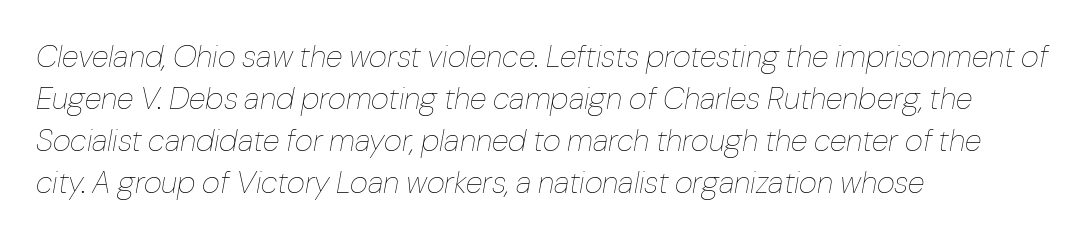
{"italic": "yes", "lean": "right", "slant_degrees": 10, "bold": "no", "weight": "thin", "width": "normal", "stroke_contrast": "low", "x_height": "medium", "monospaced": "no", "underline": "no", "align": "left", "line_spacing": "normal", "line_spacing_ratio": 1.35, "letter_spacing": "normal", "letter_spacing_em": 0.0, "glyph_px": 31}
